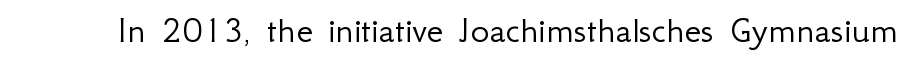
Rule under the text: the space is simply empty. Think of a printed novel: that variable character pitch is what you see here. Is there any slant? The stems are plumb. Each stroke keeps to a modest, everyday thickness or less. Nothing sits at the stroke ends, so this counts as sans-serif.
